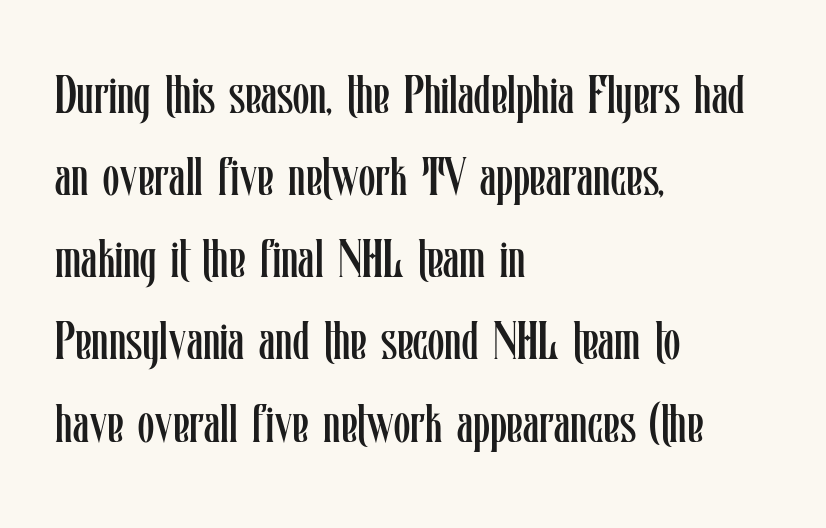
The face used here is proportionally spaced, like ordinary book or web type. A classic flush-left, rag-right setting is used for this passage. Just letters on the line, the space beneath them empty. Observe the ordinary spacing: letters are neighbours, not strangers. Tall strokes in this sample are plumb rather than angled.
